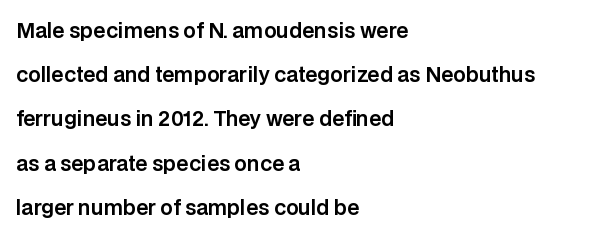
How are the letters spaced? Ordinarily, with no added tracking. Letters rest on an invisible, unmarked baseline. Short and long lines alike share a common starting point at left. If you measured baseline to baseline, you'd find a long distance.
